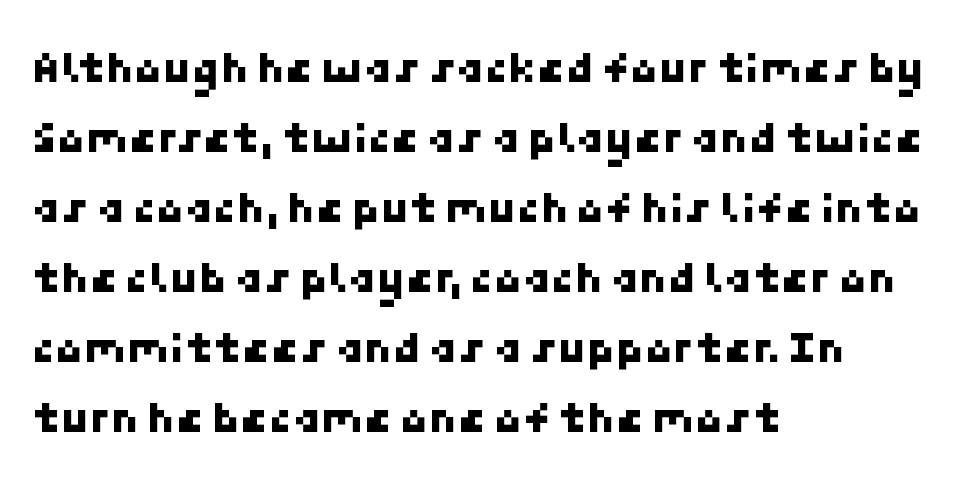
Q: Is the typeface a serif or a sans-serif typeface? A: Sans-serif.
Q: Is the text underlined? A: No.
Q: How is the paragraph aligned? A: Left-aligned.
Q: Is the spacing between letters normal or unusually wide? A: Normal.
Q: Is the spacing between lines tight, normal or loose? A: Normal.
Q: Width (condensed, normal, or wide)? A: Normal.
Q: Stroke contrast? A: Low.
Q: x-height? A: Medium.
